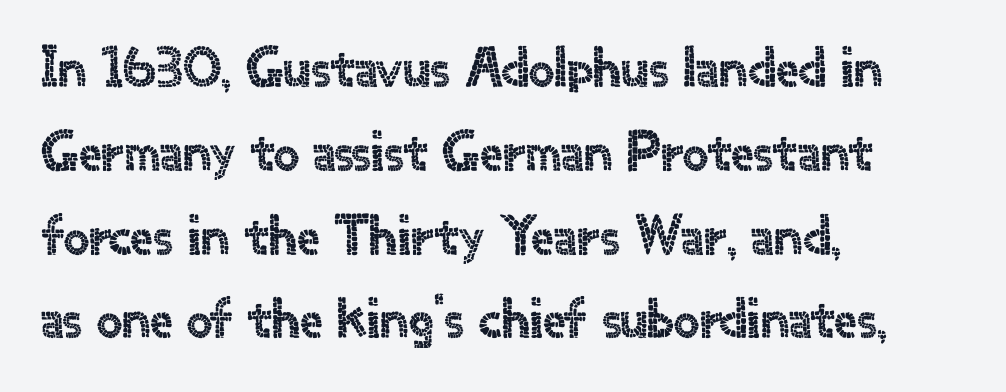
Q: Is the text italic (slanted)? A: No, it is upright.
Q: Is the typeface a serif or a sans-serif typeface? A: Sans-serif.
Q: Is the text underlined? A: No.
Q: How is the paragraph aligned? A: Left-aligned.
Q: Is the spacing between letters normal or unusually wide? A: Normal.
Q: Is the spacing between lines tight, normal or loose? A: Normal.
Q: Width (condensed, normal, or wide)? A: Normal.
Q: x-height? A: Small.
Q: Monospaced? A: No.
